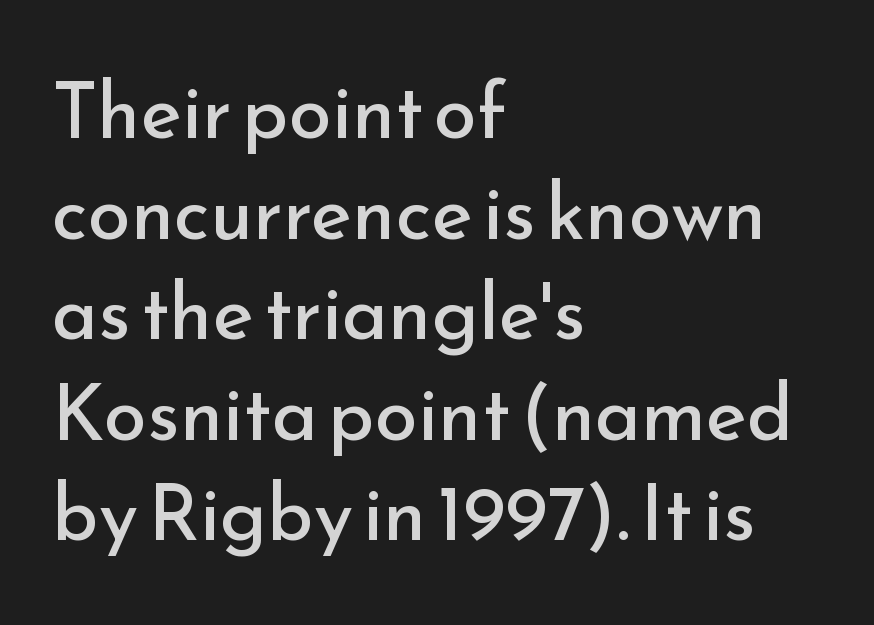
Q: Is the text bold? A: No.
Q: Is the text italic (slanted)? A: No, it is upright.
Q: Is the typeface a serif or a sans-serif typeface? A: Sans-serif.
Q: Is the text underlined? A: No.
Q: How is the paragraph aligned? A: Left-aligned.
Q: Is the spacing between letters normal or unusually wide? A: Normal.
Q: Is the spacing between lines tight, normal or loose? A: Normal.
Q: Width (condensed, normal, or wide)? A: Normal.
Q: Stroke contrast? A: Low.
Q: x-height? A: Small.
Q: Monospaced? A: No.
